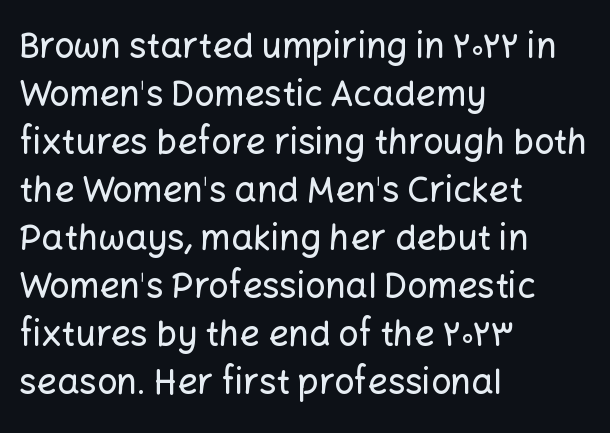
When letters stand straight like this, we call the style roman or upright. The leading is moderate, giving the passage an even texture. A typesetter would call this proportional, since set widths differ per character. Check where the strokes stop: nothing finishes them off — pure sans. The letterforms sit shoulder to shoulder at normal distance. The specimen omits any rule beneath the text block's lines.
